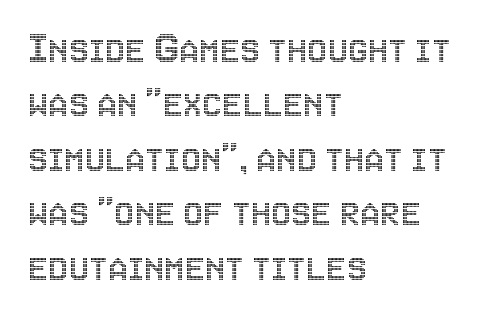
Q: Is the text italic (slanted)? A: No, it is upright.
Q: Is the text underlined? A: No.
Q: How is the paragraph aligned? A: Left-aligned.
Q: Is the spacing between letters normal or unusually wide? A: Normal.
Q: Width (condensed, normal, or wide)? A: Condensed.
Q: x-height? A: Large.
Q: Monospaced? A: No.
